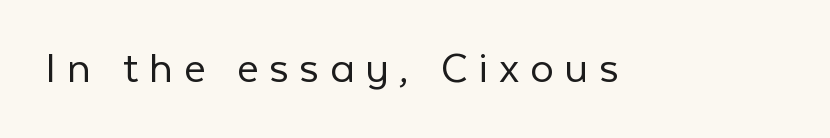
The lettering holds an erect, upright posture throughout. Clear beneath every line of the passage. A typesetter would call this proportional, since set widths differ per character. Display-style spreading of the glyphs; the letterfit is very open. A sans-serif font was chosen for this passage.
